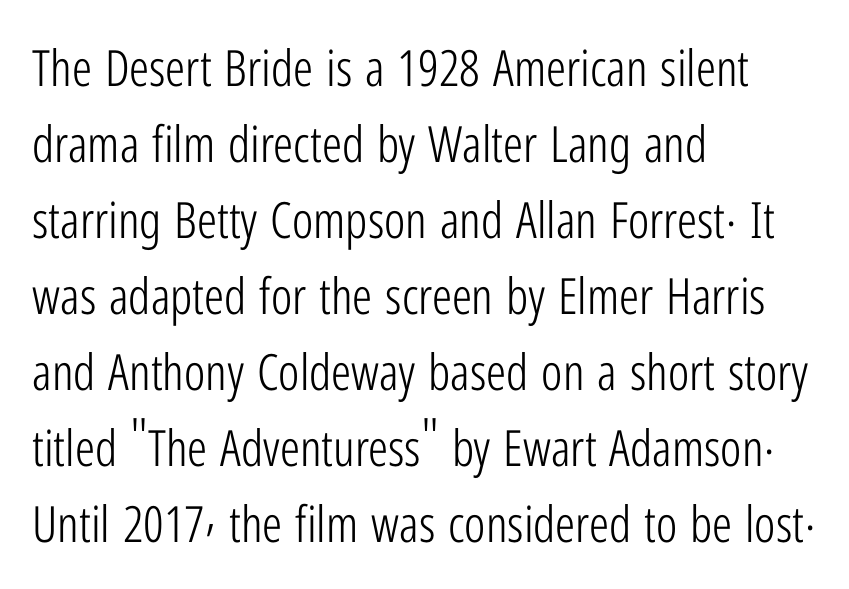
{"serif": "no", "italic": "no", "bold": "no", "weight": "light", "width": "condensed", "stroke_contrast": "low", "x_height": "medium", "monospaced": "no", "underline": "no", "align": "left", "line_spacing": "normal", "line_spacing_ratio": 1.52, "letter_spacing": "normal", "letter_spacing_em": 0.0, "glyph_px": 50}
